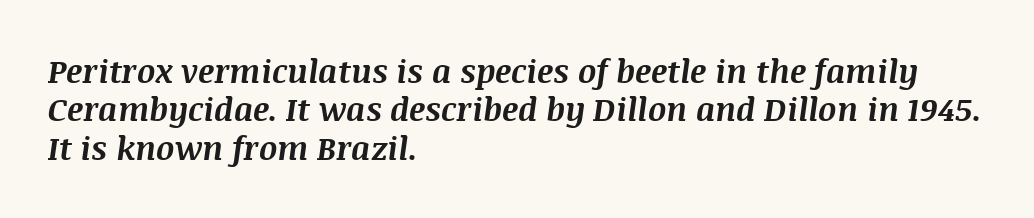
Q: Is the text bold? A: Yes.
Q: Is the text italic (slanted)? A: Yes, it leans right by about 8 degrees.
Q: Is the text underlined? A: No.
Q: How is the paragraph aligned? A: Left-aligned.
Q: Is the spacing between letters normal or unusually wide? A: Normal.
Q: Width (condensed, normal, or wide)? A: Normal.
Q: Stroke contrast? A: Medium.
Q: x-height? A: Large.
Q: Monospaced? A: No.
